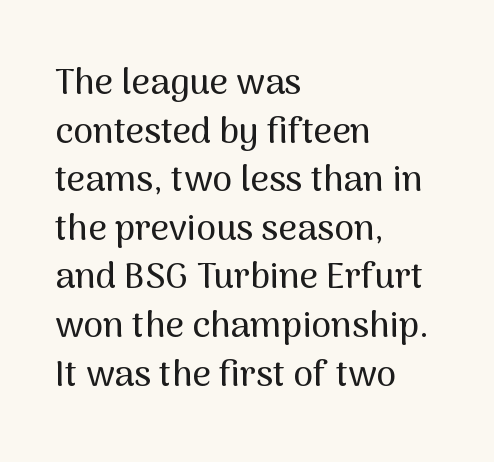
{"serif": "no", "italic": "no", "width": "normal", "stroke_contrast": "medium", "x_height": "medium", "monospaced": "no", "underline": "no", "align": "left", "line_spacing": "normal", "line_spacing_ratio": 1.35, "letter_spacing": "normal", "letter_spacing_em": 0.0, "glyph_px": 36}
